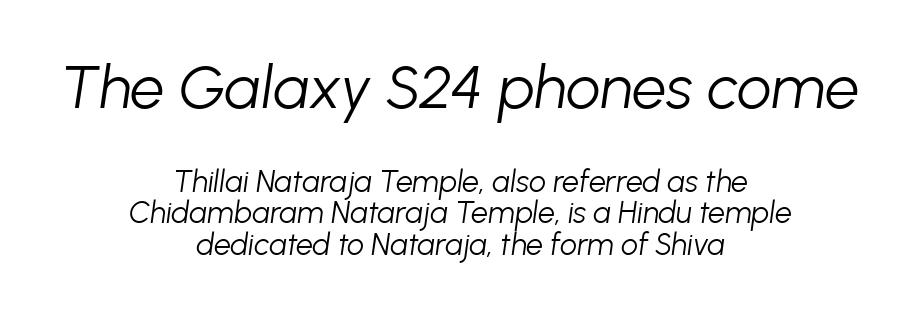
The image shows 61 px light type, italic (leaning right); set centered, tight line spacing (1.05x), normal letter spacing, not underlined; the first (top) block is 2.03x larger; low stroke contrast and a medium x-height.
